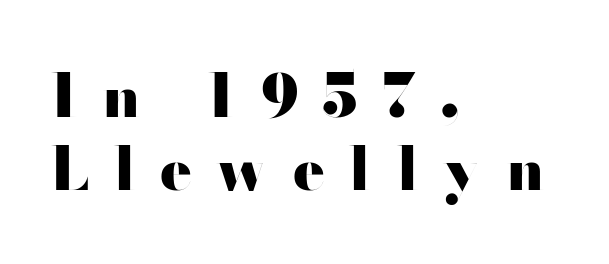
{"italic": "no", "bold": "yes", "weight": "heavy", "width": "wide", "stroke_contrast": "high", "x_height": "small", "monospaced": "no", "underline": "no", "align": "left", "line_spacing_ratio": 1.23, "letter_spacing": "wide", "letter_spacing_em": 0.41, "glyph_px": 59}
